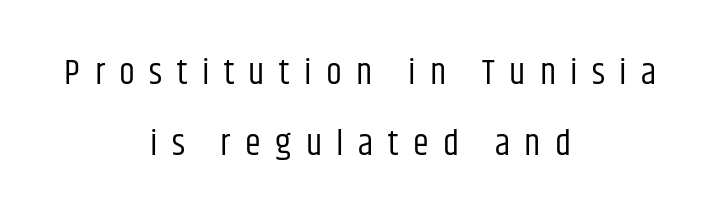
{"serif": "no", "italic": "no", "bold": "no", "weight": "regular", "width": "condensed", "stroke_contrast": "low", "x_height": "large", "monospaced": "no", "underline": "no", "align": "center", "line_spacing": "loose", "line_spacing_ratio": 1.97, "letter_spacing": "wide", "letter_spacing_em": 0.4, "glyph_px": 36}
